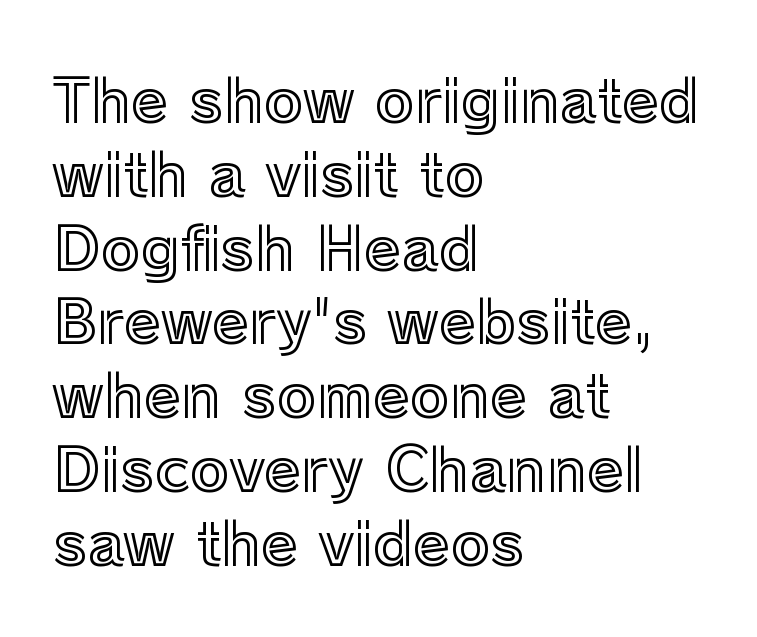
The image shows 60 px text type, upright; set left-aligned, line spacing 1.23x, normal letter spacing, not underlined; a medium x-height.
